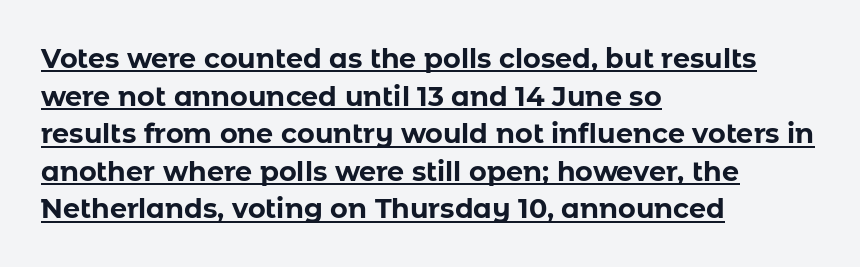
The compositor pushed each line to the left boundary. A dark, heavy texture on the line: the type is bold. Does the leading feel generous? No, just average. The horizontal fit of the characters is conventional and even. The letters stand upright; this is a roman face.
